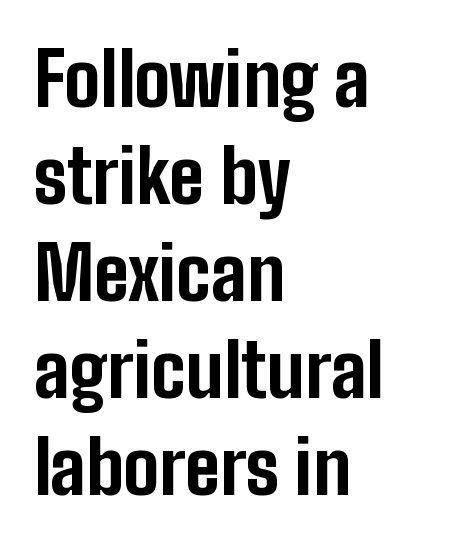
Q: Is the text bold? A: Yes.
Q: Is the text italic (slanted)? A: No, it is upright.
Q: Is the typeface a serif or a sans-serif typeface? A: Sans-serif.
Q: Is the text underlined? A: No.
Q: How is the paragraph aligned? A: Left-aligned.
Q: Is the spacing between letters normal or unusually wide? A: Normal.
Q: Is the spacing between lines tight, normal or loose? A: Normal.
Q: Width (condensed, normal, or wide)? A: Condensed.
Q: Stroke contrast? A: Low.
Q: x-height? A: Medium.
Q: Monospaced? A: No.
